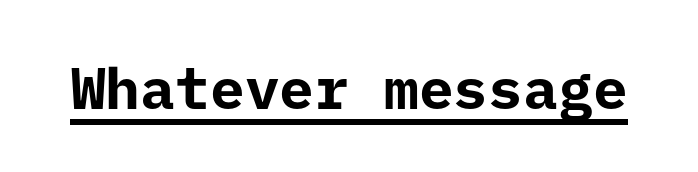
{"serif": "no", "italic": "no", "bold": "yes", "weight": "bold", "width": "normal", "stroke_contrast": "low", "x_height": "medium", "underline": "yes", "letter_spacing": "normal", "letter_spacing_em": 0.0, "glyph_px": 58}
